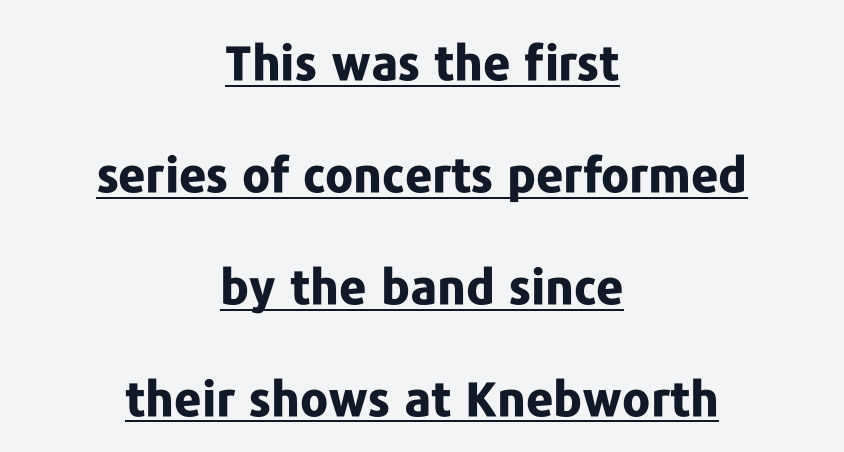
{"serif": "no", "italic": "no", "bold": "yes", "weight": "bold", "width": "normal", "stroke_contrast": "low", "x_height": "medium", "monospaced": "no", "underline": "yes", "align": "center", "line_spacing": "loose", "line_spacing_ratio": 2.33, "letter_spacing": "normal", "letter_spacing_em": 0.0, "glyph_px": 48}
